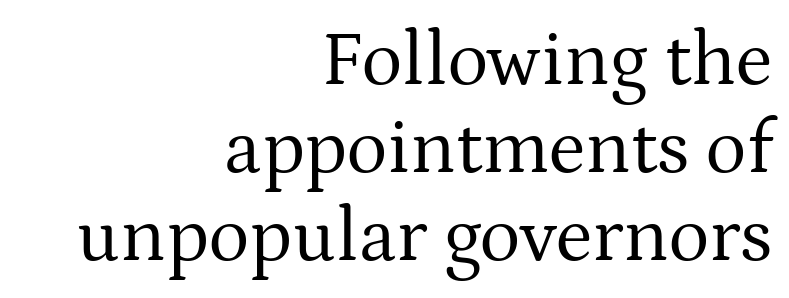
Q: Is the text bold? A: No.
Q: Is the text italic (slanted)? A: No, it is upright.
Q: Is the typeface a serif or a sans-serif typeface? A: Serif.
Q: Is the text underlined? A: No.
Q: How is the paragraph aligned? A: Right-aligned.
Q: Is the spacing between letters normal or unusually wide? A: Normal.
Q: Is the spacing between lines tight, normal or loose? A: Tight.
Q: Width (condensed, normal, or wide)? A: Normal.
Q: Stroke contrast? A: Medium.
Q: x-height? A: Medium.
Q: Monospaced? A: No.
